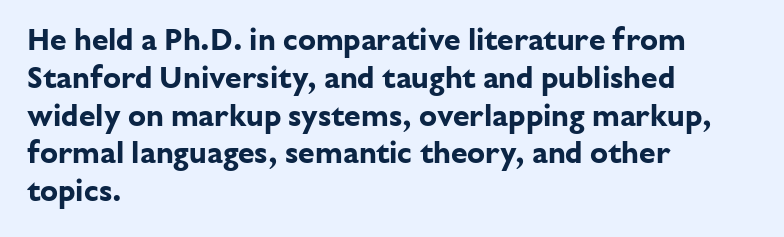
The image shows 30 px bold sans-serif type, upright; set left-aligned, normal line spacing (1.26x), normal letter spacing, not underlined; low stroke contrast and a medium x-height.
